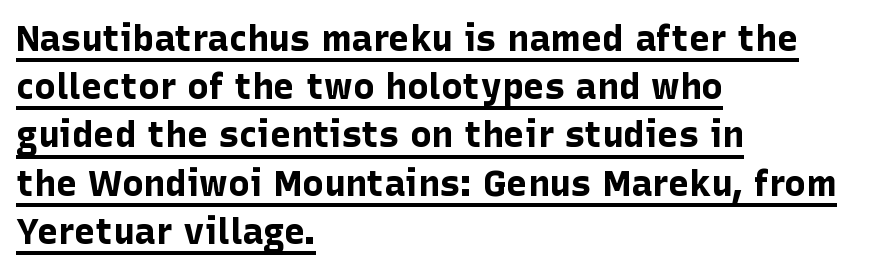
Like a heading marked for emphasis, these lines bear an underscore. A sans-serif font was chosen for this passage. Italic? Not at all — the glyphs are vertical. Layout note: lines flush left. This block has exactly the height ordinary leading produces. Compared with typical body copy, the letter spacing here is the same.
